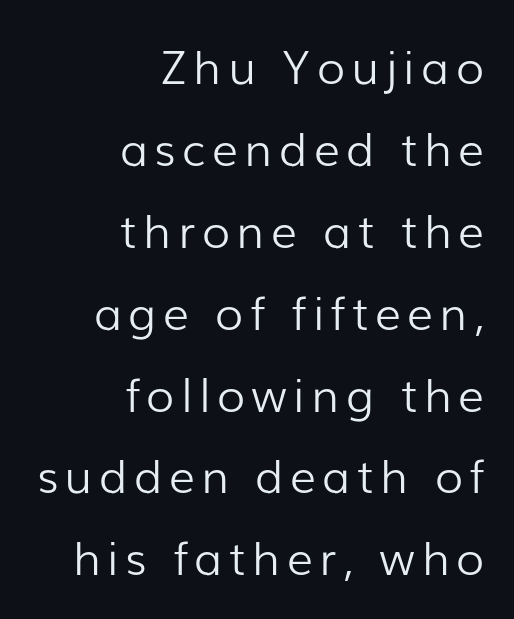
Q: Is the text bold? A: No.
Q: Is the text italic (slanted)? A: No, it is upright.
Q: Is the typeface a serif or a sans-serif typeface? A: Sans-serif.
Q: Is the text underlined? A: No.
Q: How is the paragraph aligned? A: Right-aligned.
Q: Width (condensed, normal, or wide)? A: Normal.
Q: Stroke contrast? A: Low.
Q: x-height? A: Medium.
Q: Monospaced? A: No.
